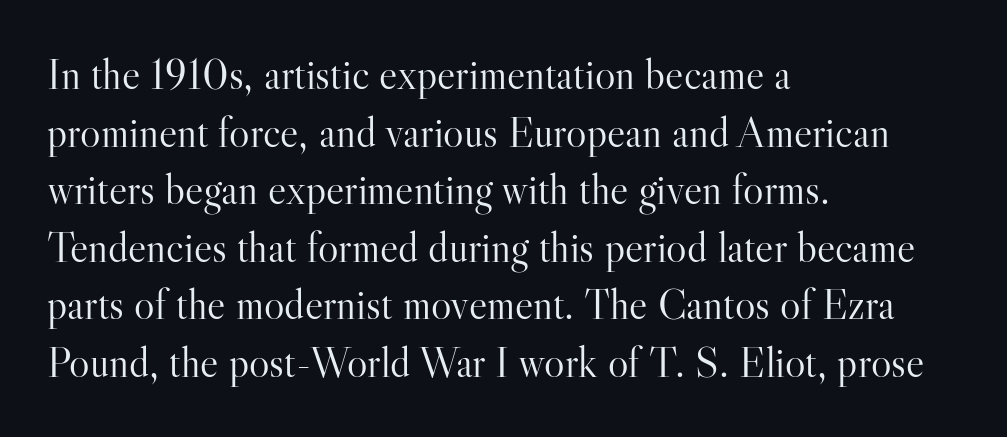
The line-height multiplier appears to be the usual default. Nobody drew a line under any word here. Do the characters align in a grid? No, the font is proportional. The typography opts for an upright posture over an oblique one. Teacher's note: observe the even left margin — that is flush-left alignment.
